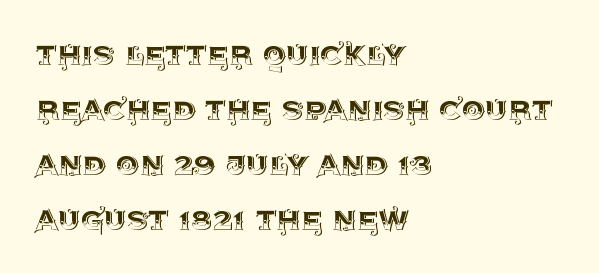
{"italic": "no", "width": "normal", "x_height": "large", "monospaced": "no", "underline": "no", "align": "left", "line_spacing": "normal", "line_spacing_ratio": 1.49, "letter_spacing": "normal", "letter_spacing_em": 0.0, "glyph_px": 37}
